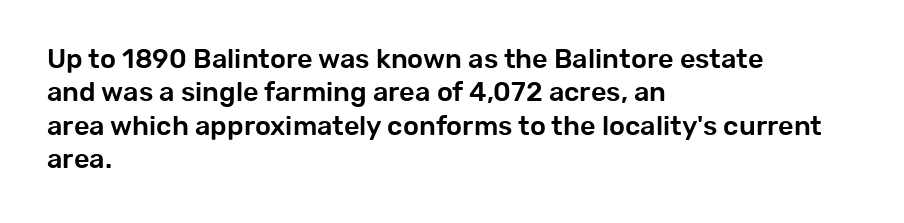
The specimen reads as upright at a glance. The words here are not underlined. Horizontal alignment here is leftward, the default for most running prose. The gaps between neighbouring characters are ordinary and unremarkable.
